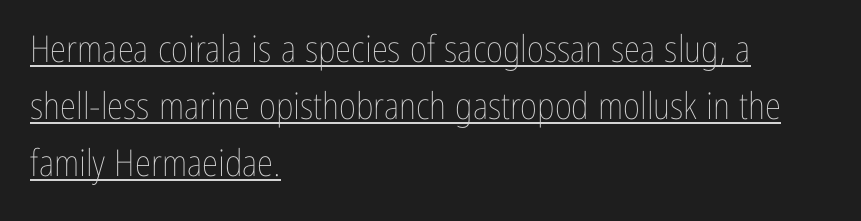
Successive baselines arrive at the customary interval. What decoration does the sample have? An underline. Do the letters lean? They stand straight. Looks like regular typesetting: each glyph gets only the width it needs. Left-aligned paragraph, ragged on the right. The passage shown is not bold in any degree.
